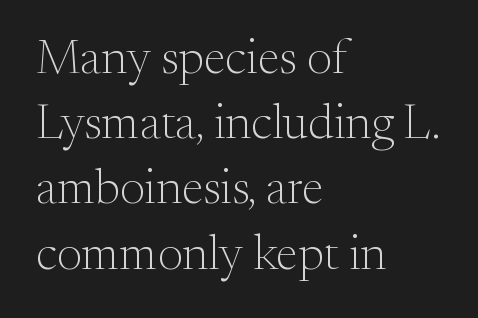
Q: Is the text bold? A: No.
Q: Is the text italic (slanted)? A: No, it is upright.
Q: Is the typeface a serif or a sans-serif typeface? A: Serif.
Q: Is the text underlined? A: No.
Q: How is the paragraph aligned? A: Left-aligned.
Q: Is the spacing between letters normal or unusually wide? A: Normal.
Q: Is the spacing between lines tight, normal or loose? A: Normal.
Q: Width (condensed, normal, or wide)? A: Normal.
Q: Stroke contrast? A: Medium.
Q: x-height? A: Small.
Q: Monospaced? A: No.
